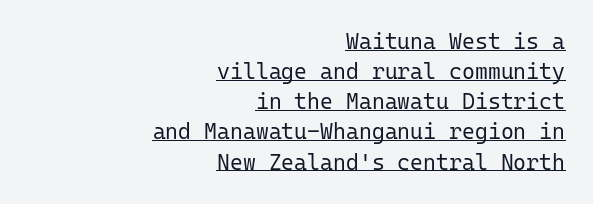
The image shows 22 px text type, upright; set right-aligned, normal line spacing (1.37x), normal letter spacing, underlined.
